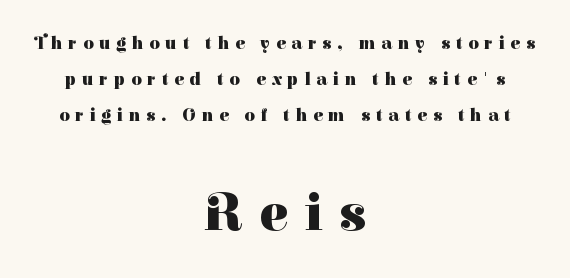
Q: Is the text bold? A: Yes.
Q: Is the text italic (slanted)? A: No, it is upright.
Q: Is the typeface a serif or a sans-serif typeface? A: Serif.
Q: Is the text underlined? A: No.
Q: How is the paragraph aligned? A: Centered.
Q: Is the spacing between letters normal or unusually wide? A: Unusually wide.
Q: Is the spacing between lines tight, normal or loose? A: Loose.
Q: Which block of text is set in a larger size, the first (top) or the second (bottom)? A: The second (bottom) one.
Q: Width (condensed, normal, or wide)? A: Normal.
Q: Stroke contrast? A: High.
Q: x-height? A: Medium.
Q: Monospaced? A: No.
